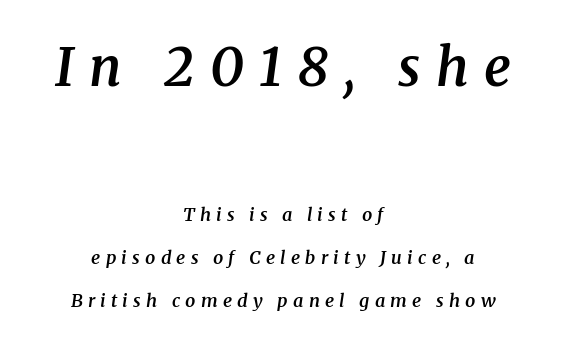
{"serif": "yes", "italic": "yes", "lean": "right", "slant_degrees": 8, "bold": "semi", "weight": "semibold", "width": "normal", "stroke_contrast": "medium", "x_height": "medium", "monospaced": "no", "underline": "no", "align": "center", "line_spacing": "loose", "line_spacing_ratio": 2.4, "letter_spacing": "wide", "letter_spacing_em": 0.29, "larger_block": "first", "size_ratio": 2.94, "glyph_px": 53}
